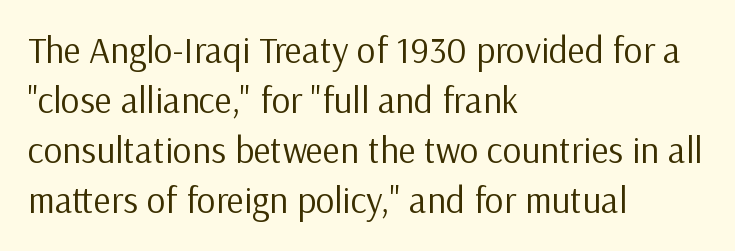
This sample uses plain, unmodified letter spacing. A typesetter would label this face a sans. Any mark beneath the type? The region is blank. Each letter keeps its own natural width here, so spacing adapts to shape.
